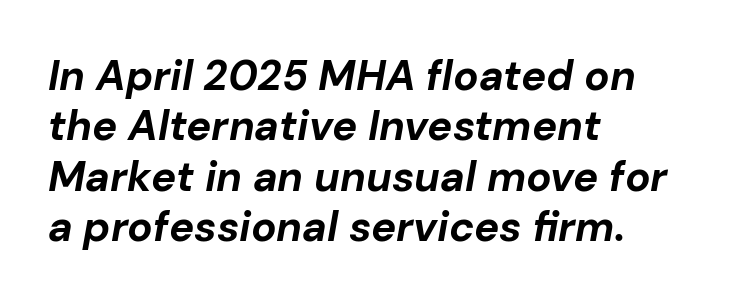
There's an unmistakable incline to the writing here. The face used here is rendered with its standard letterfit. Look at the stroke-to-counter ratio: heavy, a bold. Short and long lines alike share a common starting point at left. Check under the words: just untouched page. The rendering uses natural spacing where letterforms have individual widths.
